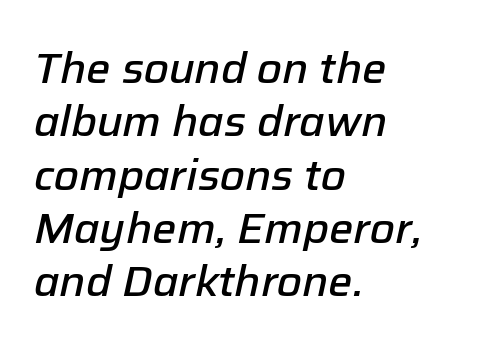
The image shows 43 px semibold type, italic (leaning right); set left-aligned, line spacing 1.24x, normal letter spacing, not underlined; low stroke contrast and a medium x-height.
